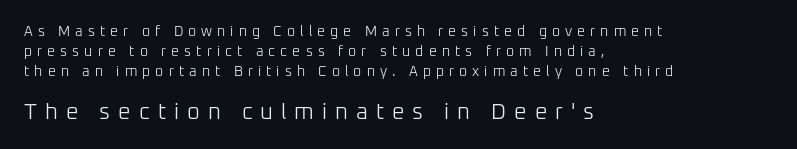
The image shows 22 px text type, upright; set left-aligned, normal line spacing (1.42x), unusually wide letter spacing (+0.36 em), not underlined; the second (bottom) block is 1.57x larger.
